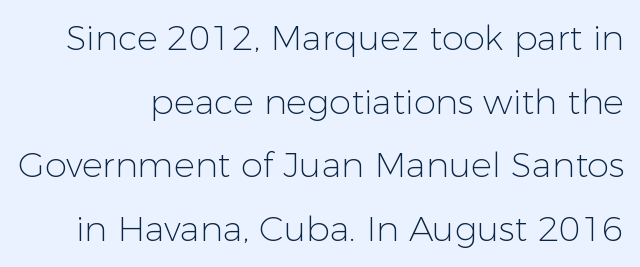
{"serif": "no", "italic": "no", "bold": "no", "weight": "light", "width": "normal", "stroke_contrast": "low", "x_height": "medium", "monospaced": "no", "underline": "no", "line_spacing_ratio": 1.82, "letter_spacing": "normal", "letter_spacing_em": 0.0, "glyph_px": 35}
